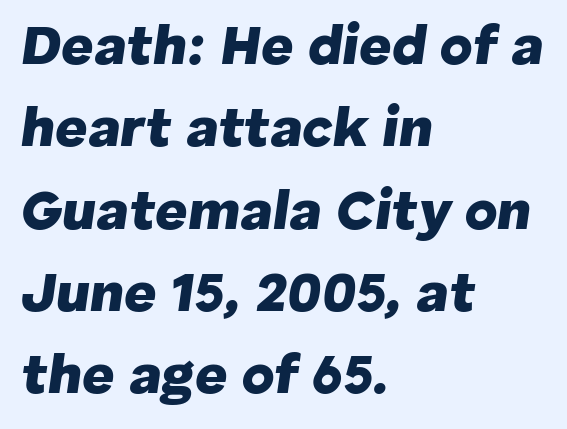
{"italic": "yes", "lean": "right", "slant_degrees": 8, "bold": "yes", "weight": "heavy", "width": "normal", "stroke_contrast": "low", "x_height": "medium", "monospaced": "no", "underline": "no", "align": "left", "line_spacing": "normal", "line_spacing_ratio": 1.47, "letter_spacing": "normal", "letter_spacing_em": 0.0, "glyph_px": 56}
